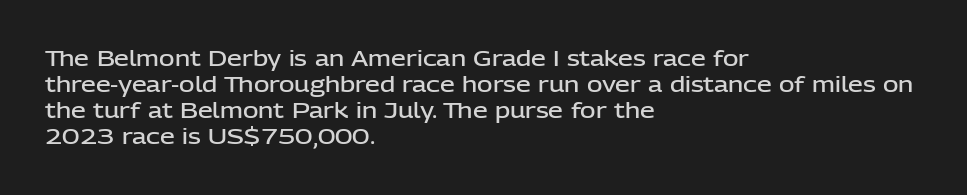
The image shows 21 px text type, upright; set left-aligned, line spacing 1.24x, normal letter spacing, not underlined.
